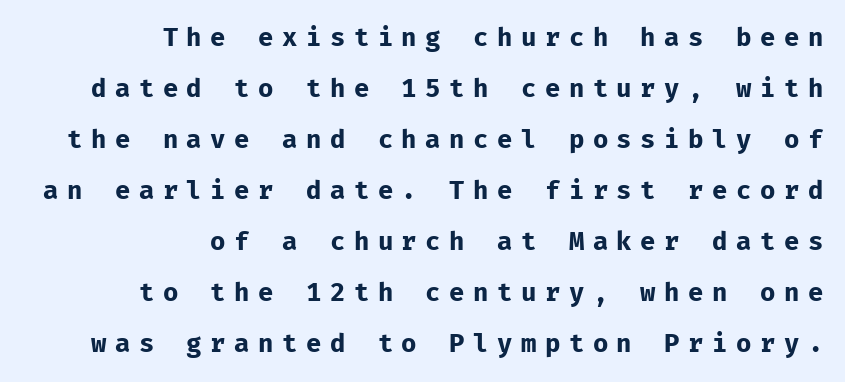
The image shows 25 px bold type, upright; set right-aligned, loose line spacing (2.04x), unusually wide letter spacing (+0.34 em), not underlined.
